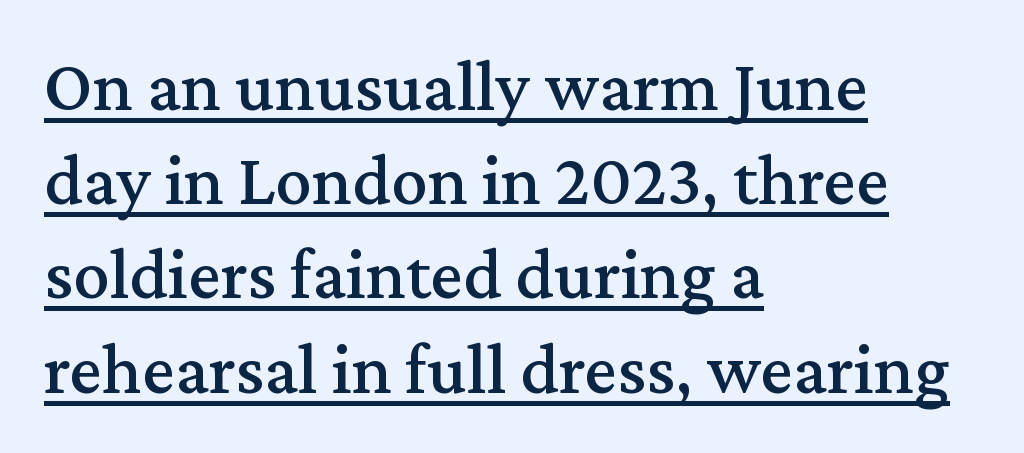
{"serif": "yes", "italic": "no", "width": "normal", "stroke_contrast": "medium", "x_height": "medium", "monospaced": "no", "underline": "yes", "align": "left", "line_spacing": "normal", "line_spacing_ratio": 1.29, "letter_spacing": "normal", "letter_spacing_em": 0.0, "glyph_px": 73}
